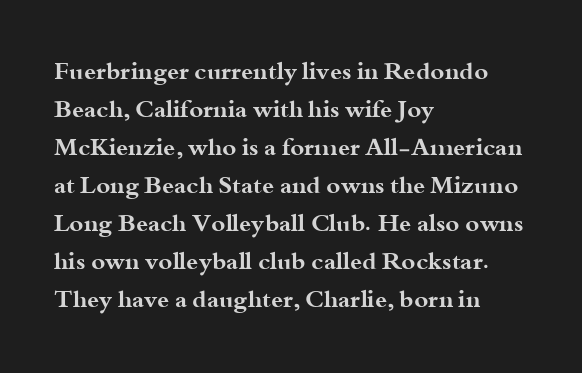
{"italic": "no", "bold": "yes", "underline": "no", "align": "left", "line_spacing": "normal", "line_spacing_ratio": 1.58, "letter_spacing": "normal", "letter_spacing_em": 0.0, "glyph_px": 24}
